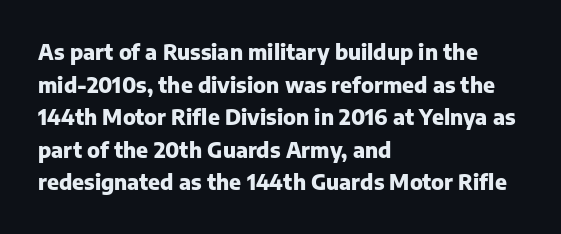
Q: Is the text bold? A: Yes.
Q: Is the text italic (slanted)? A: No, it is upright.
Q: Is the text underlined? A: No.
Q: How is the paragraph aligned? A: Left-aligned.
Q: Is the spacing between letters normal or unusually wide? A: Normal.
Q: Is the spacing between lines tight, normal or loose? A: Normal.
